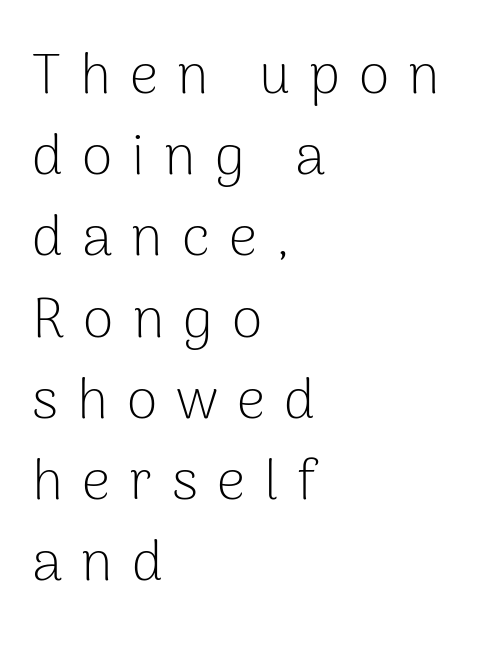
The image shows 56 px light sans-serif type, upright; set left-aligned, normal line spacing (1.45x), unusually wide letter spacing (+0.34 em), not underlined; low stroke contrast and a medium x-height.
